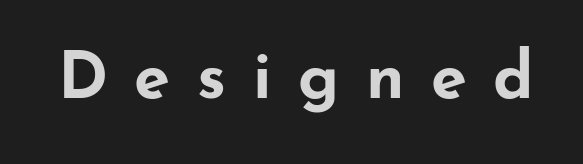
The image shows 65 px bold, wide sans-serif type, upright; set unusually wide letter spacing (+0.41 em), not underlined; low stroke contrast and a small x-height.
